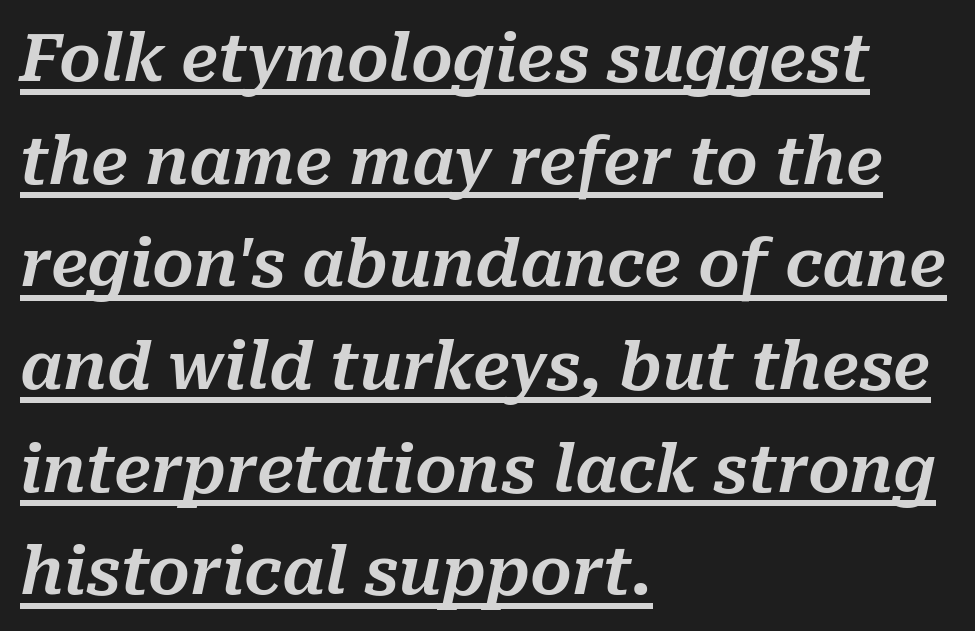
Reading down the column, the eye jumps a familiar distance to each next line. Underlined type. Does the copy run flush right? No — it runs flush left. Each word holds together tightly as a unit, with standard inter-letter gaps. Note the varied advance widths — an 'i' is clearly narrower than an 'm'. You can tell it's italic because the verticals aren't actually vertical.
